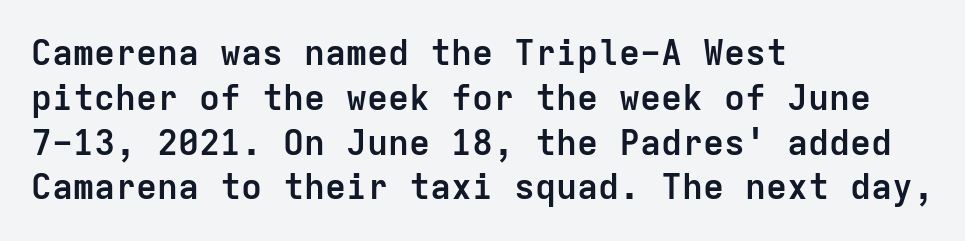
The image shows 35 px semibold sans-serif type, upright, monospaced; set left-aligned, normal line spacing (1.28x), normal letter spacing, not underlined; low stroke contrast and a medium x-height.
